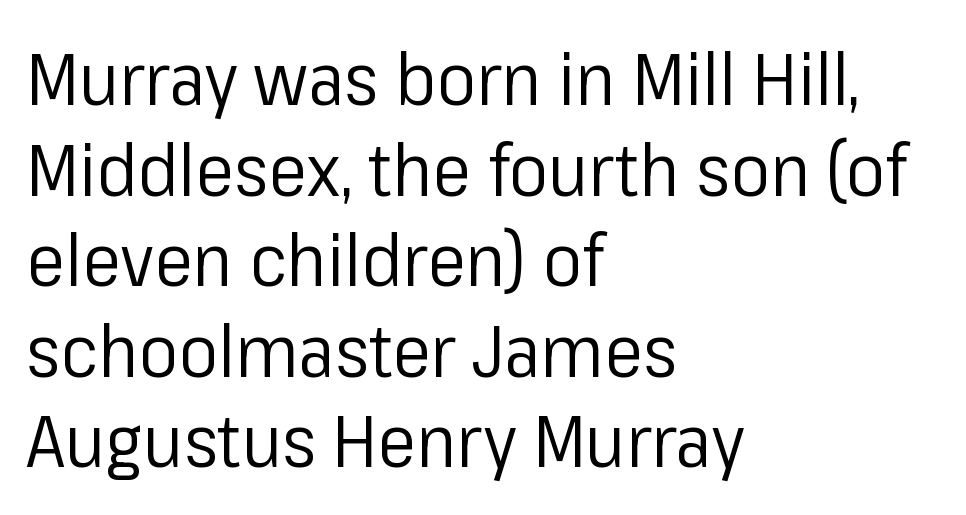
{"serif": "no", "italic": "no", "bold": "no", "weight": "regular", "width": "normal", "stroke_contrast": "low", "x_height": "medium", "monospaced": "no", "underline": "no", "align": "left", "line_spacing_ratio": 1.24, "letter_spacing": "normal", "letter_spacing_em": 0.0, "glyph_px": 73}
